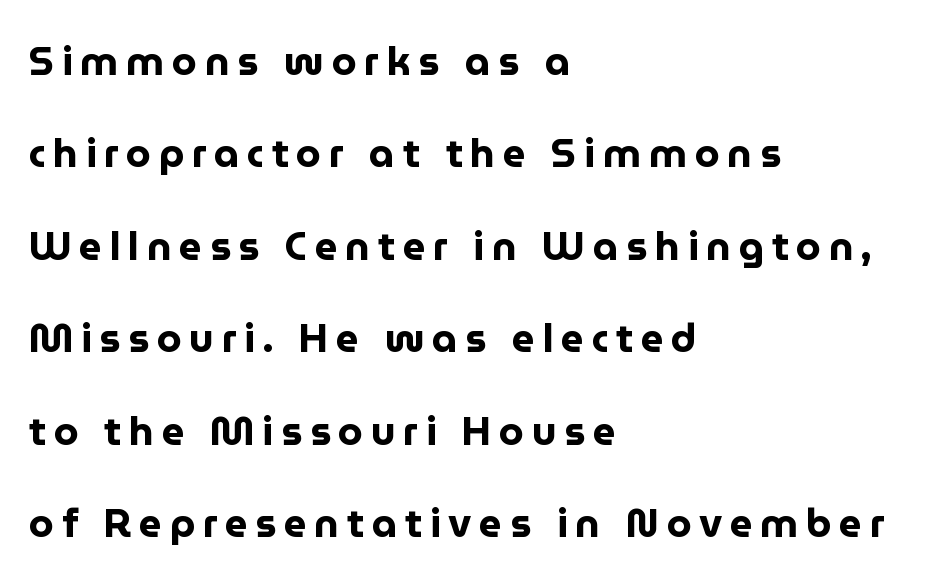
Q: Is the text bold? A: Yes.
Q: Is the text italic (slanted)? A: No, it is upright.
Q: Is the typeface a serif or a sans-serif typeface? A: Sans-serif.
Q: Is the text underlined? A: No.
Q: How is the paragraph aligned? A: Left-aligned.
Q: Is the spacing between lines tight, normal or loose? A: Loose.
Q: Width (condensed, normal, or wide)? A: Normal.
Q: Stroke contrast? A: Low.
Q: x-height? A: Medium.
Q: Monospaced? A: No.
